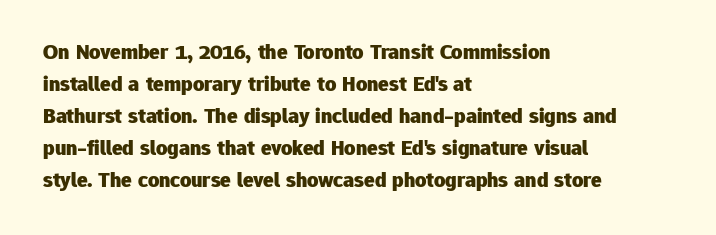
Q: Is the text bold? A: Yes.
Q: Is the text italic (slanted)? A: No, it is upright.
Q: Is the text underlined? A: No.
Q: How is the paragraph aligned? A: Left-aligned.
Q: Is the spacing between letters normal or unusually wide? A: Normal.
Q: Is the spacing between lines tight, normal or loose? A: Normal.
